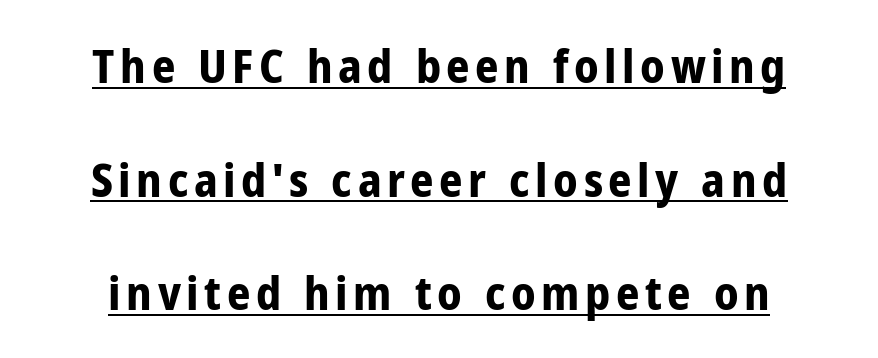
{"serif": "no", "italic": "no", "bold": "yes", "weight": "bold", "width": "condensed", "stroke_contrast": "low", "x_height": "medium", "monospaced": "no", "underline": "yes", "line_spacing": "loose", "line_spacing_ratio": 2.47, "glyph_px": 46}
